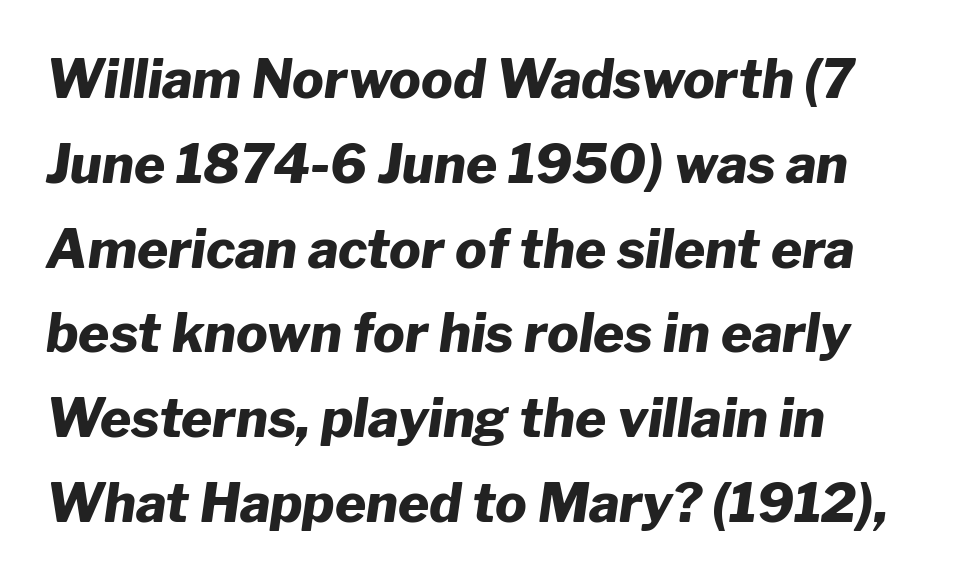
The image shows 53 px heavy type, italic (leaning right); set left-aligned, normal line spacing (1.6x), normal letter spacing, not underlined; low stroke contrast and a medium x-height.
